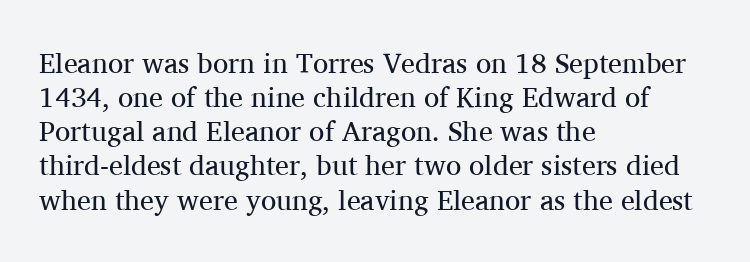
In terms of letterspacing, this is plain default setting. It's the straight-up-and-down kind of type. The passage shown is typeset with a serif family. Check under the words: just untouched page. Layout note: lines flush left. Each letter keeps its own natural width here, so spacing adapts to shape.
